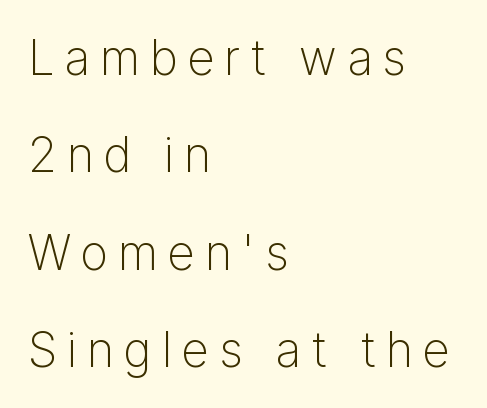
The space between consecutive lines is lavish. A classic flush-left, rag-right setting is used for this passage. Summary of weight: not heavy and not bold. Check under the words: just untouched page.
